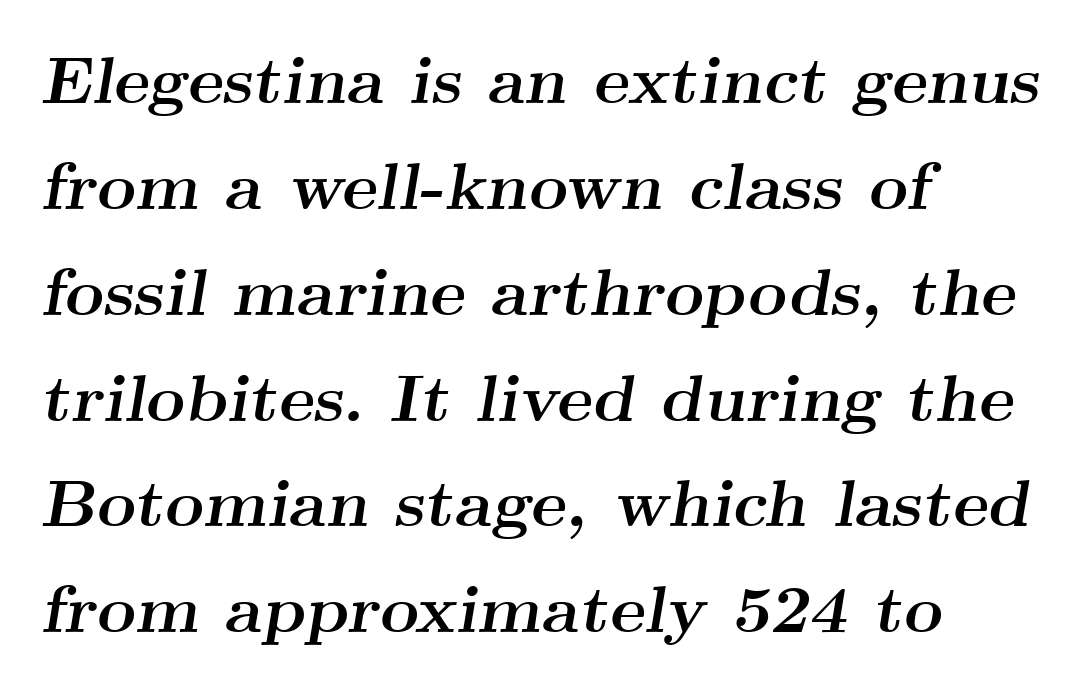
A bare baseline throughout the passage. Look at the tracking — it's just the regular setting, nothing added. This block has exactly the height ordinary leading produces. The compositor pushed each line to the left boundary.
